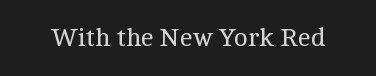
{"italic": "no", "bold": "no", "underline": "no", "letter_spacing": "normal", "letter_spacing_em": 0.0, "glyph_px": 26}
